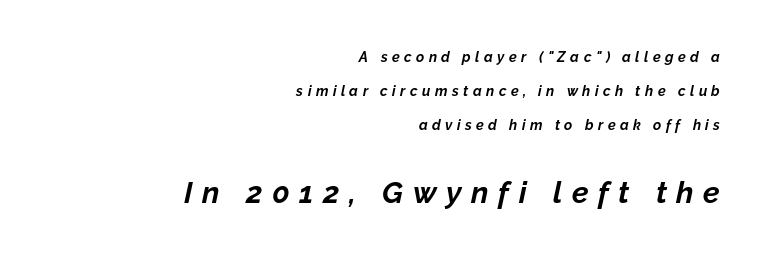
Q: Is the text bold? A: Yes.
Q: Is the text italic (slanted)? A: Yes, it leans right by about 12 degrees.
Q: Is the text underlined? A: No.
Q: How is the paragraph aligned? A: Right-aligned.
Q: Is the spacing between letters normal or unusually wide? A: Unusually wide.
Q: Is the spacing between lines tight, normal or loose? A: Loose.
Q: Which block of text is set in a larger size, the first (top) or the second (bottom)? A: The second (bottom) one.
Q: Width (condensed, normal, or wide)? A: Normal.
Q: Stroke contrast? A: Low.
Q: x-height? A: Medium.
Q: Monospaced? A: No.
